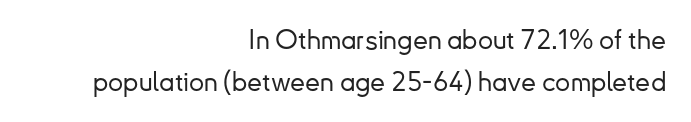
Q: Is the text italic (slanted)? A: No, it is upright.
Q: Is the text underlined? A: No.
Q: How is the paragraph aligned? A: Right-aligned.
Q: Is the spacing between letters normal or unusually wide? A: Normal.
Q: Is the spacing between lines tight, normal or loose? A: Normal.
